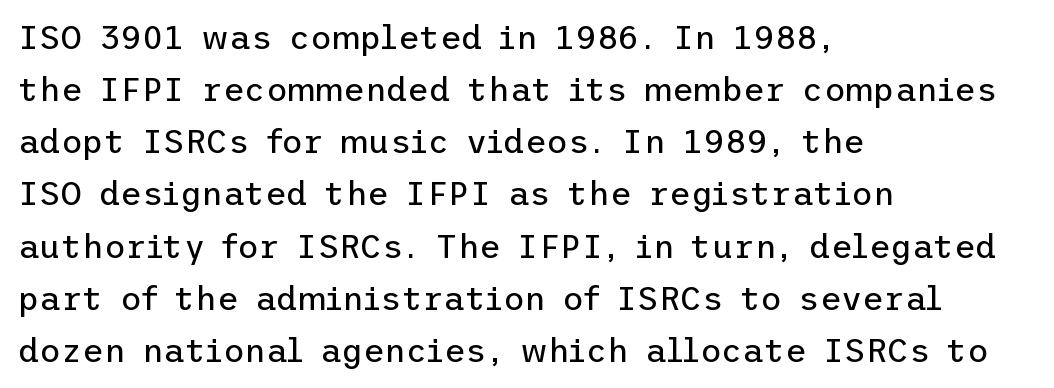
{"serif": "no", "italic": "no", "bold": "no", "weight": "regular", "width": "normal", "stroke_contrast": "low", "x_height": "medium", "underline": "no", "align": "left", "line_spacing": "normal", "line_spacing_ratio": 1.58, "letter_spacing": "normal", "letter_spacing_em": 0.0, "glyph_px": 33}
